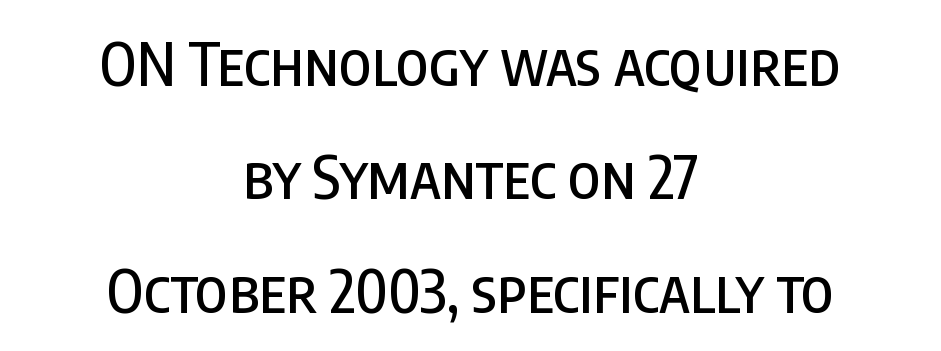
The image shows 59 px condensed sans-serif type, upright; set centered, loose line spacing (1.92x), normal letter spacing, not underlined; low stroke contrast and a large x-height.
